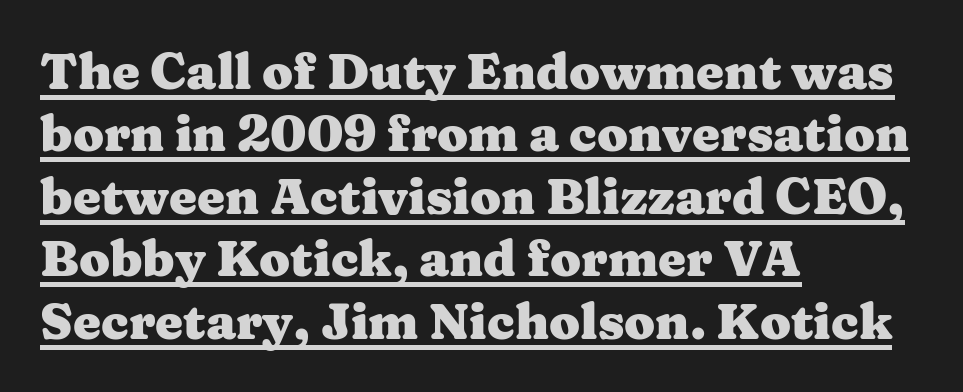
Q: Is the text bold? A: Yes.
Q: Is the text italic (slanted)? A: No, it is upright.
Q: Is the typeface a serif or a sans-serif typeface? A: Serif.
Q: Is the text underlined? A: Yes.
Q: How is the paragraph aligned? A: Left-aligned.
Q: Is the spacing between letters normal or unusually wide? A: Normal.
Q: Is the spacing between lines tight, normal or loose? A: Normal.
Q: Width (condensed, normal, or wide)? A: Wide.
Q: Stroke contrast? A: Medium.
Q: x-height? A: Medium.
Q: Monospaced? A: No.
